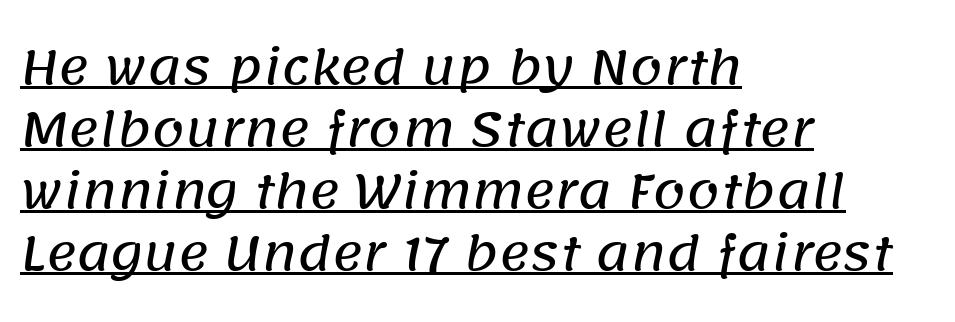
{"serif": "no", "width": "normal", "stroke_contrast": "low", "x_height": "large", "monospaced": "no", "underline": "yes", "align": "left", "line_spacing": "normal", "line_spacing_ratio": 1.32, "letter_spacing": "normal", "letter_spacing_em": 0.0, "glyph_px": 47}
